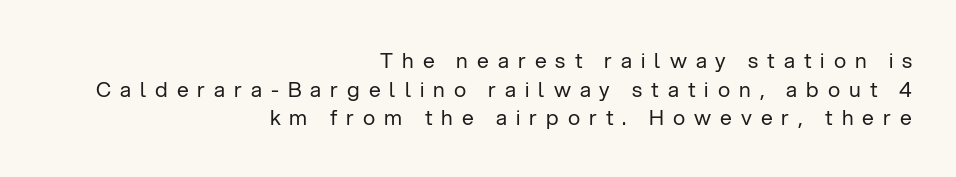
Q: Is the text bold? A: No.
Q: Is the text italic (slanted)? A: No, it is upright.
Q: Is the text underlined? A: No.
Q: How is the paragraph aligned? A: Right-aligned.
Q: Is the spacing between letters normal or unusually wide? A: Unusually wide.
Q: Is the spacing between lines tight, normal or loose? A: Normal.
